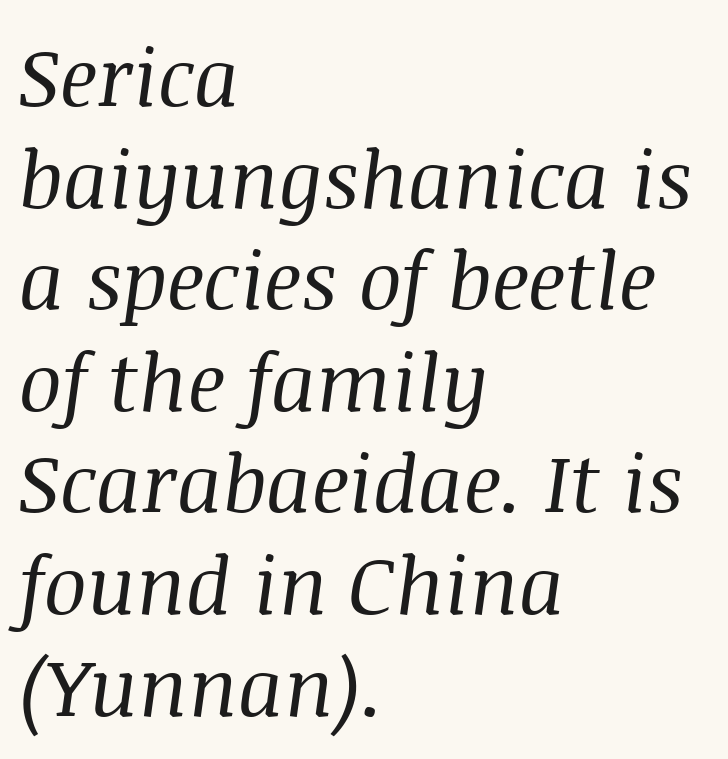
{"serif": "yes", "italic": "yes", "lean": "right", "slant_degrees": 8, "bold": "no", "weight": "regular", "width": "normal", "stroke_contrast": "medium", "x_height": "large", "monospaced": "no", "underline": "no", "align": "left", "line_spacing": "normal", "line_spacing_ratio": 1.27, "letter_spacing": "normal", "letter_spacing_em": 0.0, "glyph_px": 80}
